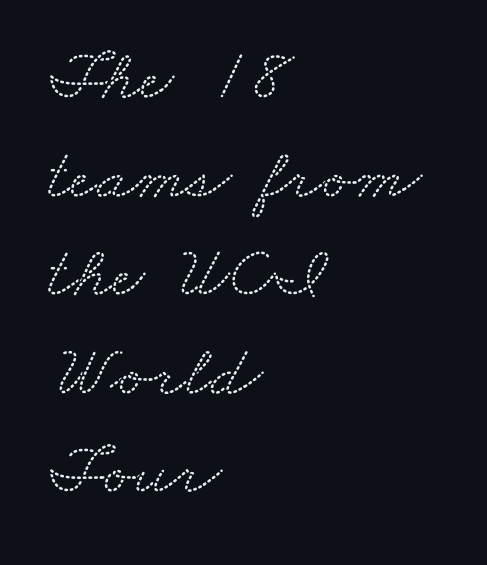
Q: Is the typeface a serif or a sans-serif typeface? A: Serif.
Q: Is the text underlined? A: No.
Q: How is the paragraph aligned? A: Left-aligned.
Q: Is the spacing between letters normal or unusually wide? A: Normal.
Q: Is the spacing between lines tight, normal or loose? A: Normal.
Q: Width (condensed, normal, or wide)? A: Wide.
Q: Stroke contrast? A: Low.
Q: x-height? A: Small.
Q: Monospaced? A: No.
